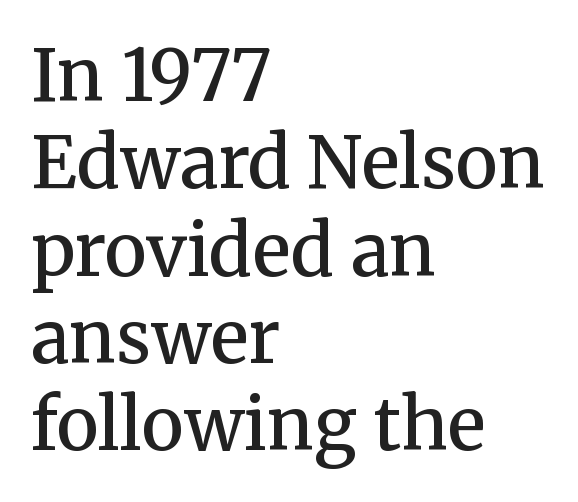
The image shows 71 px semibold serif type, upright; set left-aligned, line spacing 1.23x, normal letter spacing, not underlined; medium stroke contrast and a medium x-height.
